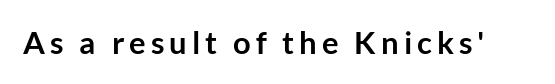
The rendering uses a bold face; every stroke is thick and dark. Varying glyph widths throughout — classic text-font behaviour. The designer went with a sans here, leaving each stem footless. The lettering stays uniformly vertical, giving the passage a roman look.
